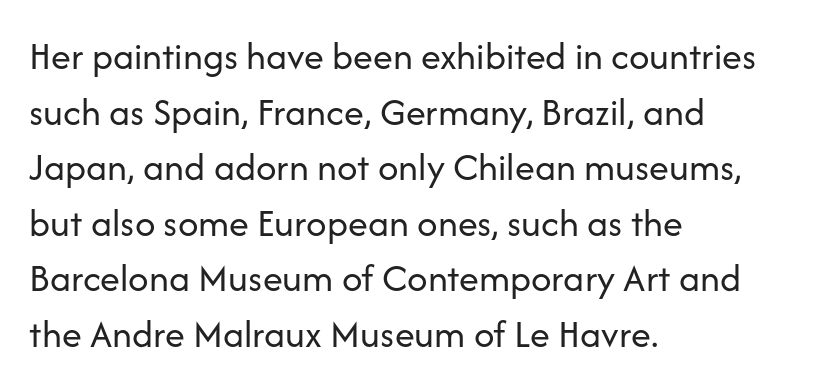
{"serif": "no", "italic": "no", "bold": "no", "weight": "regular", "width": "normal", "stroke_contrast": "low", "x_height": "medium", "monospaced": "no", "underline": "no", "align": "left", "line_spacing": "normal", "line_spacing_ratio": 1.39, "letter_spacing": "normal", "letter_spacing_em": 0.0, "glyph_px": 40}
